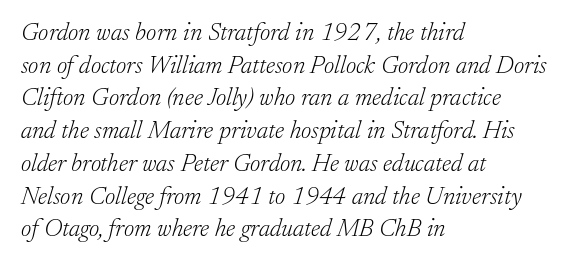
Q: Is the text bold? A: No.
Q: Is the text italic (slanted)? A: Yes, it leans right by about 17 degrees.
Q: Is the text underlined? A: No.
Q: How is the paragraph aligned? A: Left-aligned.
Q: Is the spacing between letters normal or unusually wide? A: Normal.
Q: Is the spacing between lines tight, normal or loose? A: Normal.
